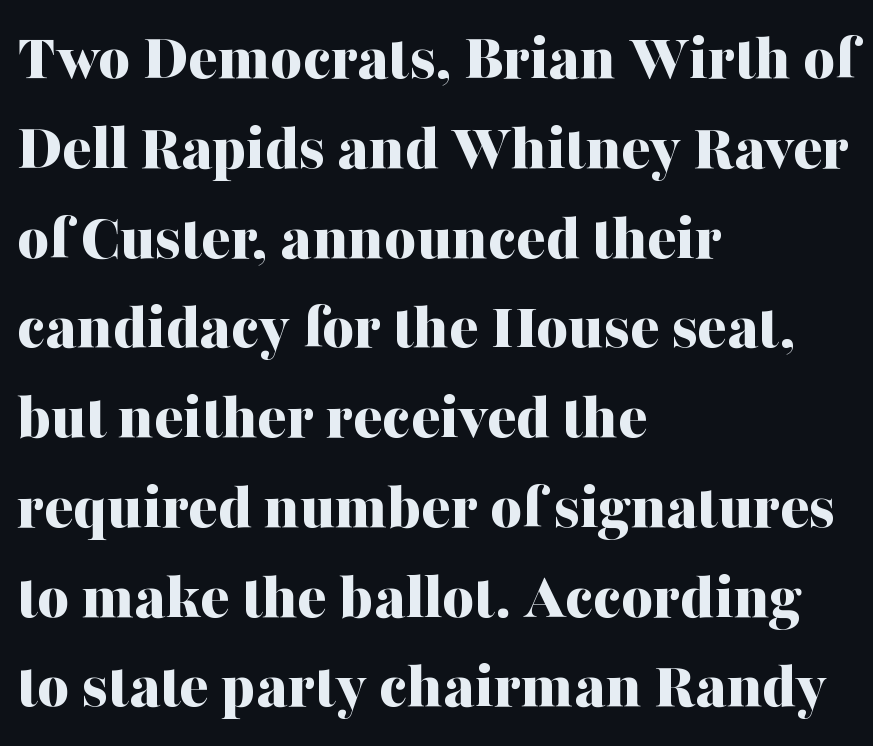
The image shows 68 px bold serif type, upright; set left-aligned, normal line spacing (1.32x), normal letter spacing, not underlined; medium stroke contrast and a medium x-height.
